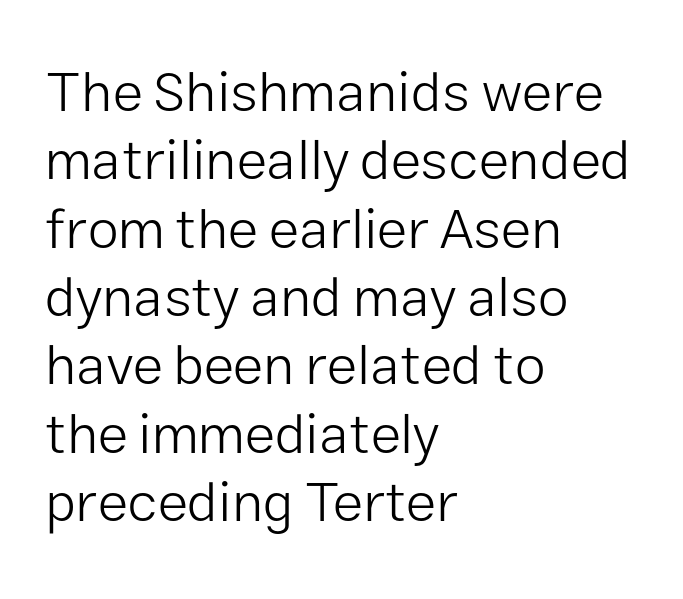
{"serif": "no", "italic": "no", "bold": "no", "weight": "light", "width": "normal", "stroke_contrast": "low", "x_height": "medium", "monospaced": "no", "underline": "no", "align": "left", "line_spacing_ratio": 1.22, "letter_spacing": "normal", "letter_spacing_em": 0.0, "glyph_px": 56}
